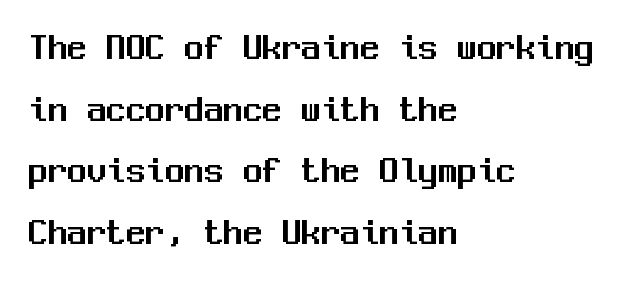
Q: Is the text italic (slanted)? A: No, it is upright.
Q: Is the typeface a serif or a sans-serif typeface? A: Sans-serif.
Q: Is the text underlined? A: No.
Q: How is the paragraph aligned? A: Left-aligned.
Q: Is the spacing between letters normal or unusually wide? A: Normal.
Q: Is the spacing between lines tight, normal or loose? A: Normal.
Q: Width (condensed, normal, or wide)? A: Normal.
Q: Stroke contrast? A: Medium.
Q: x-height? A: Medium.
Q: Monospaced? A: Yes.
